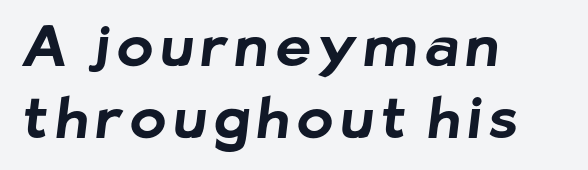
The lines in this sample share a left origin and differ only in where they stop. The rendering uses natural spacing where letterforms have individual widths. The words here are not underlined. Interline gaps are of average width in this sample. The font family rendered here belongs to the sans-serif group. A dark, heavy texture on the line: the type is bold.
